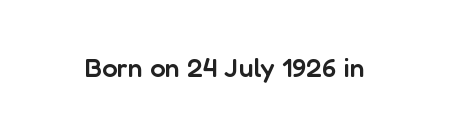
Q: Is the text bold? A: Semi-bold.
Q: Is the text italic (slanted)? A: No, it is upright.
Q: Is the text underlined? A: No.
Q: Is the spacing between letters normal or unusually wide? A: Normal.
